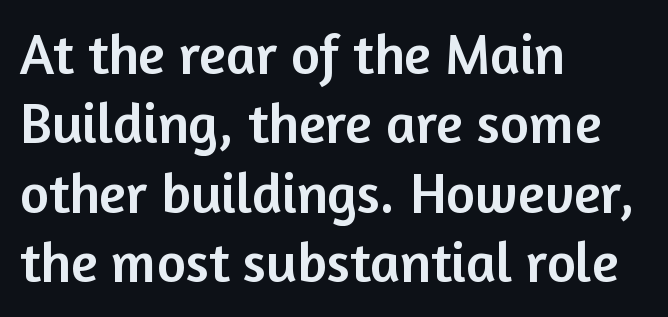
{"serif": "no", "italic": "no", "width": "normal", "stroke_contrast": "low", "x_height": "medium", "monospaced": "no", "underline": "no", "align": "left", "line_spacing_ratio": 1.24, "letter_spacing": "normal", "letter_spacing_em": 0.0, "glyph_px": 56}
